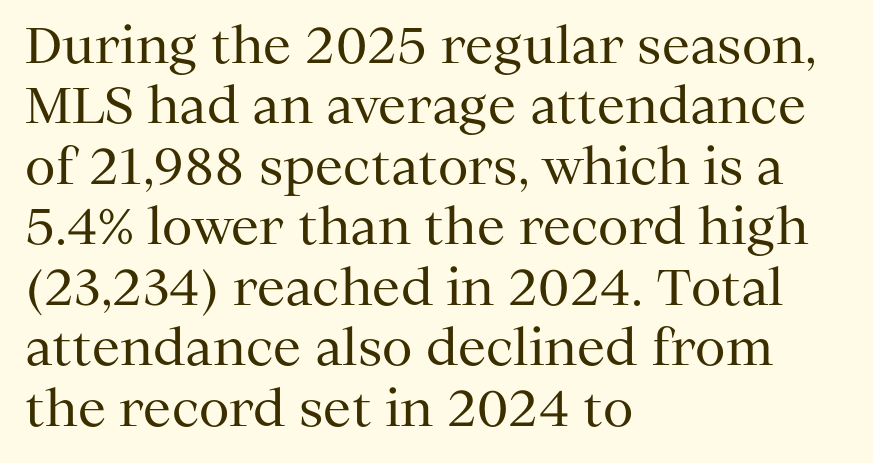
Do the letters lean? They stand straight. This rendering uses left alignment, leaving the right contour irregular. The passage shown is typed in a proportional face where columns would drift. Bold? No — there's no thickening of the strokes. Words appear dense and cohesive because spacing is normal.
